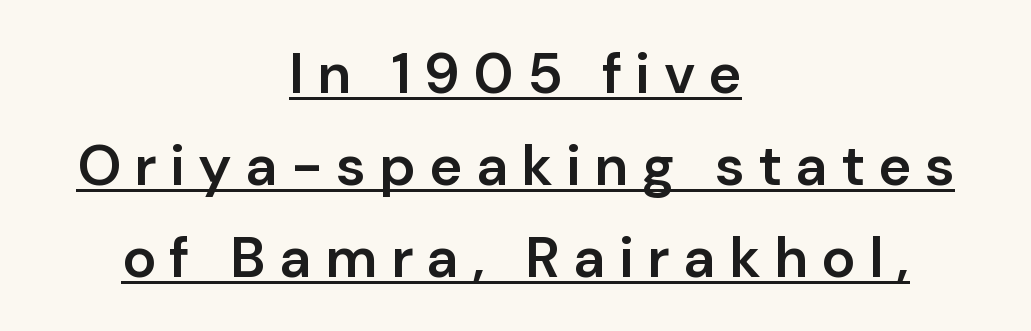
The image shows 57 px semibold sans-serif type, upright; set centered, normal line spacing (1.61x), unusually wide letter spacing (+0.23 em), underlined; low stroke contrast and a medium x-height.
